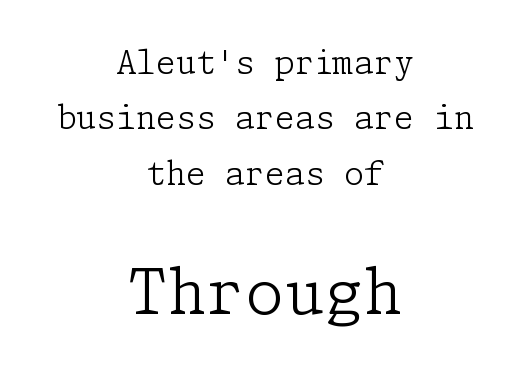
{"serif": "yes", "italic": "no", "bold": "no", "weight": "light", "width": "normal", "stroke_contrast": "low", "x_height": "medium", "underline": "no", "align": "center", "line_spacing_ratio": 1.73, "letter_spacing": "normal", "letter_spacing_em": 0.0, "larger_block": "second", "size_ratio": 1.97, "glyph_px": 63}
